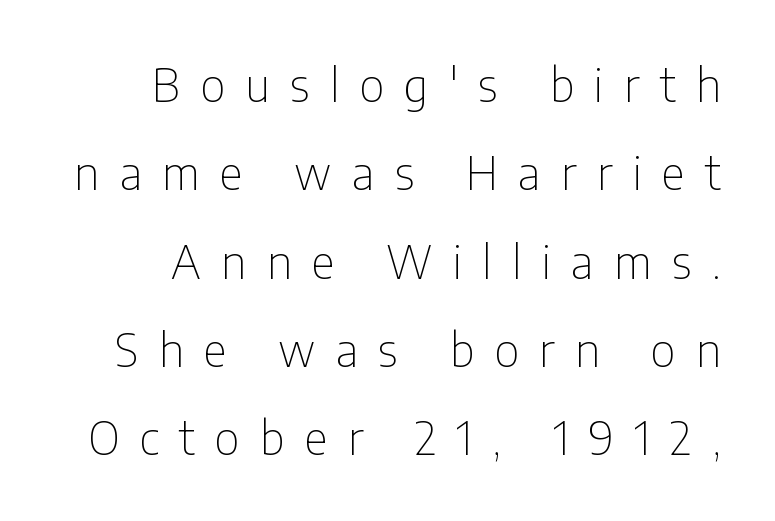
The image shows 46 px thin, condensed sans-serif type, upright; set loose line spacing (1.92x), unusually wide letter spacing (+0.44 em), not underlined; low stroke contrast and a medium x-height.
